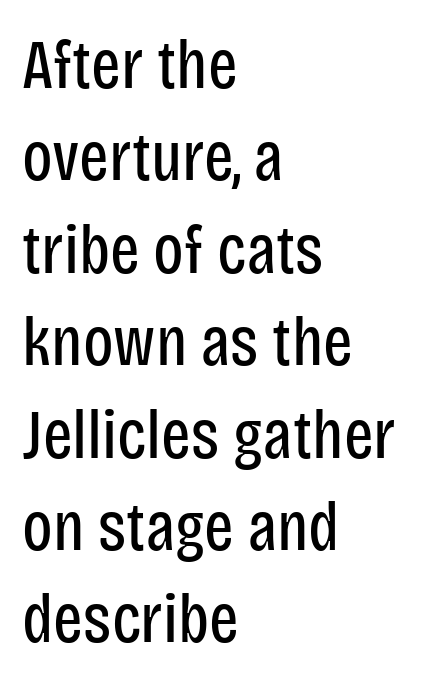
Q: Is the text bold? A: No.
Q: Is the text italic (slanted)? A: No, it is upright.
Q: Is the typeface a serif or a sans-serif typeface? A: Sans-serif.
Q: Is the text underlined? A: No.
Q: How is the paragraph aligned? A: Left-aligned.
Q: Is the spacing between letters normal or unusually wide? A: Normal.
Q: Is the spacing between lines tight, normal or loose? A: Normal.
Q: Width (condensed, normal, or wide)? A: Condensed.
Q: Stroke contrast? A: Low.
Q: x-height? A: Large.
Q: Monospaced? A: No.
